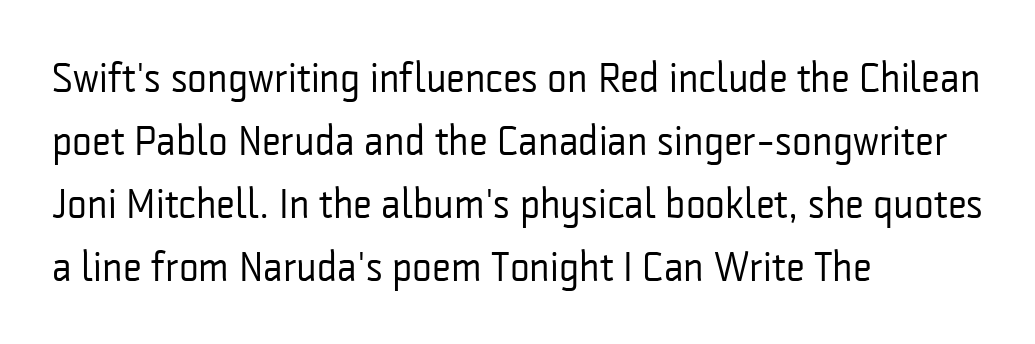
{"serif": "no", "italic": "no", "bold": "no", "weight": "regular", "width": "condensed", "stroke_contrast": "low", "x_height": "medium", "monospaced": "no", "underline": "no", "align": "left", "line_spacing": "normal", "line_spacing_ratio": 1.5, "letter_spacing": "normal", "letter_spacing_em": 0.0, "glyph_px": 42}
